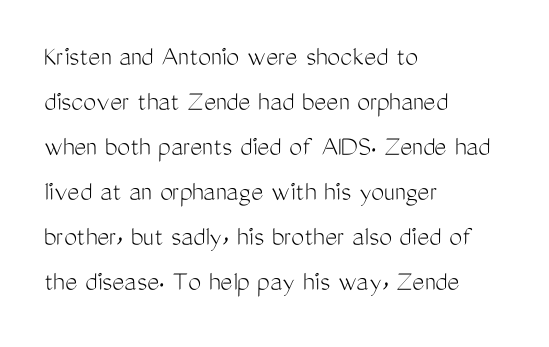
The image shows 29 px light, condensed sans-serif type, upright; set left-aligned, normal line spacing (1.55x), normal letter spacing, not underlined; medium stroke contrast and a medium x-height.
